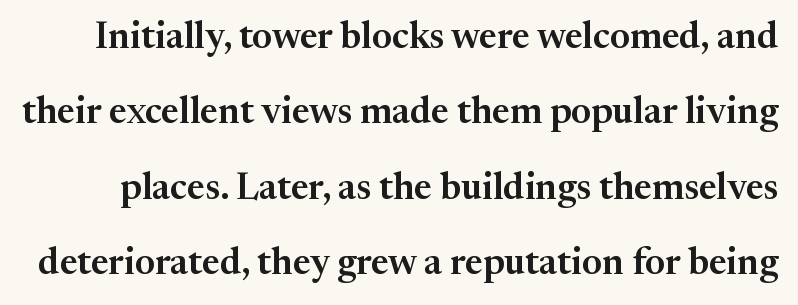
Q: Is the text italic (slanted)? A: No, it is upright.
Q: Is the typeface a serif or a sans-serif typeface? A: Serif.
Q: Is the text underlined? A: No.
Q: Is the spacing between letters normal or unusually wide? A: Normal.
Q: Is the spacing between lines tight, normal or loose? A: Loose.
Q: Width (condensed, normal, or wide)? A: Normal.
Q: Stroke contrast? A: Medium.
Q: x-height? A: Medium.
Q: Monospaced? A: No.
